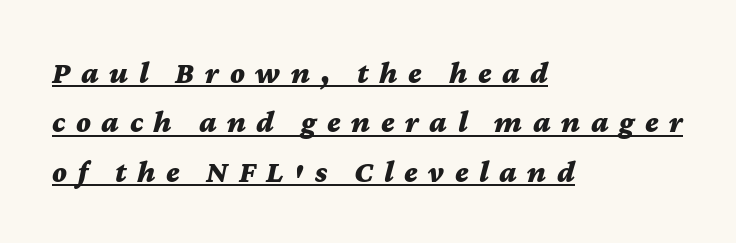
Q: Is the text bold? A: Yes.
Q: Is the text italic (slanted)? A: Yes, it leans right by about 12 degrees.
Q: Is the text underlined? A: Yes.
Q: How is the paragraph aligned? A: Left-aligned.
Q: Is the spacing between letters normal or unusually wide? A: Unusually wide.
Q: Is the spacing between lines tight, normal or loose? A: Normal.
Q: Width (condensed, normal, or wide)? A: Wide.
Q: Stroke contrast? A: Medium.
Q: x-height? A: Medium.
Q: Monospaced? A: No.
